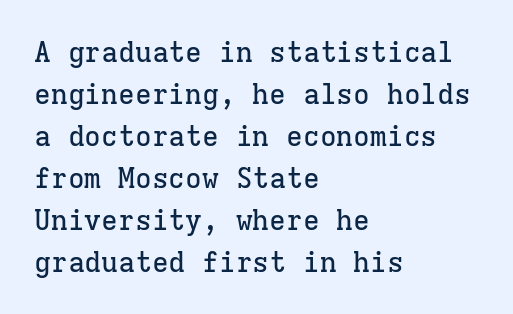
Regarding serifs, this sample has them. Is there any slant? The stems are plumb. Monospaced: the letters line up in strict vertical columns. If you drew a ruler down the left edge, every line would touch it.
